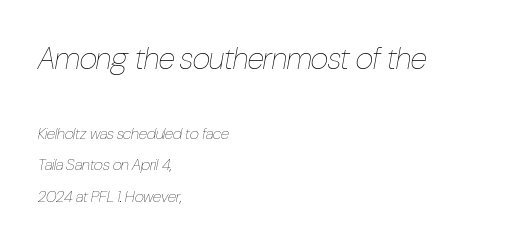
{"italic": "yes", "lean": "right", "slant_degrees": 10, "bold": "no", "weight": "thin", "width": "condensed", "stroke_contrast": "low", "x_height": "medium", "monospaced": "no", "underline": "no", "align": "left", "line_spacing": "loose", "line_spacing_ratio": 1.95, "letter_spacing": "normal", "letter_spacing_em": 0.0, "larger_block": "first", "size_ratio": 1.94, "glyph_px": 31}
